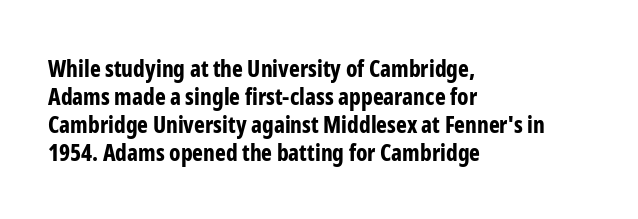
Look at the stroke-to-counter ratio: heavy, a bold. Ordinary non-slanted type is in use. The baseline area is clear. The setting favours the left margin, as ordinary paragraphs usually do. Look at the tracking — it's just the regular setting, nothing added.
